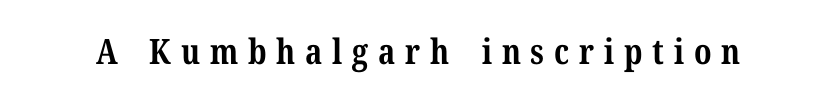
Look at the bottom of the vertical strokes: they flare into serifs here. No word sits above an underline. Posture: straight, roman, zero tilt. Character widths vary here, with narrow letters taking less room than wide ones.
